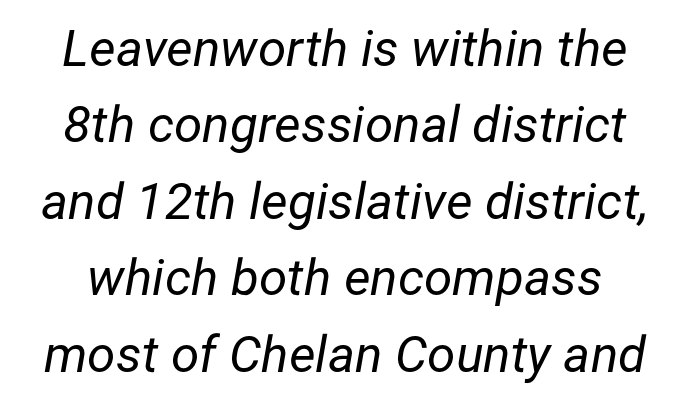
Q: Is the text bold? A: No.
Q: Is the text italic (slanted)? A: Yes, it leans right by about 12 degrees.
Q: Is the text underlined? A: No.
Q: Is the spacing between letters normal or unusually wide? A: Normal.
Q: Is the spacing between lines tight, normal or loose? A: Normal.
Q: Width (condensed, normal, or wide)? A: Normal.
Q: Stroke contrast? A: Low.
Q: x-height? A: Medium.
Q: Monospaced? A: No.
